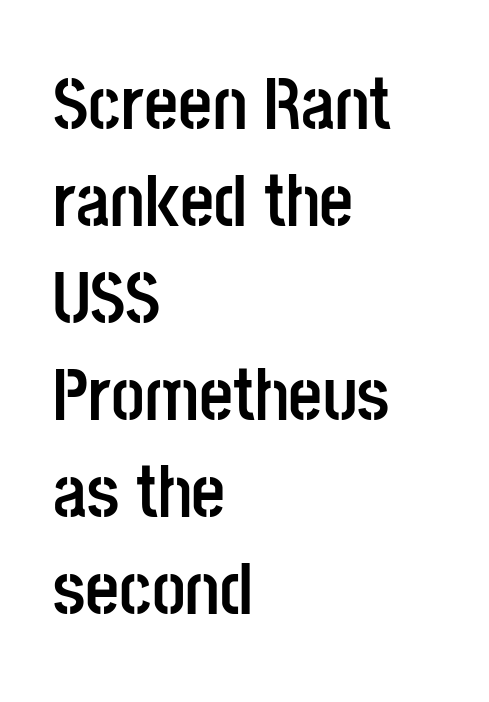
The image shows 74 px semibold, condensed sans-serif type, upright; set left-aligned, normal line spacing (1.31x), normal letter spacing, not underlined; low stroke contrast and a large x-height.
